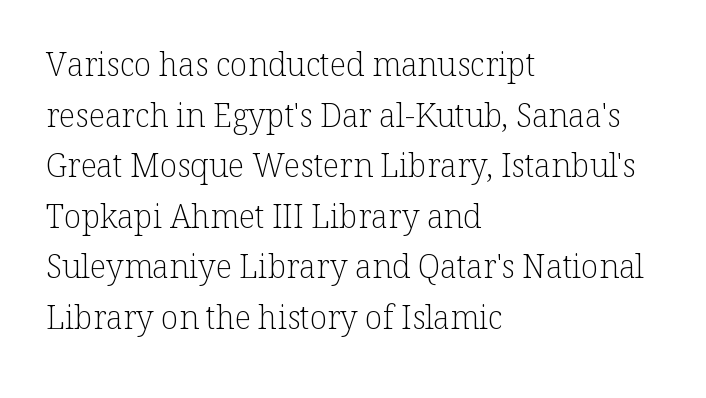
Q: Is the text bold? A: No.
Q: Is the text italic (slanted)? A: No, it is upright.
Q: Is the typeface a serif or a sans-serif typeface? A: Serif.
Q: Is the text underlined? A: No.
Q: How is the paragraph aligned? A: Left-aligned.
Q: Is the spacing between letters normal or unusually wide? A: Normal.
Q: Is the spacing between lines tight, normal or loose? A: Normal.
Q: Width (condensed, normal, or wide)? A: Normal.
Q: Stroke contrast? A: Low.
Q: x-height? A: Medium.
Q: Monospaced? A: No.
